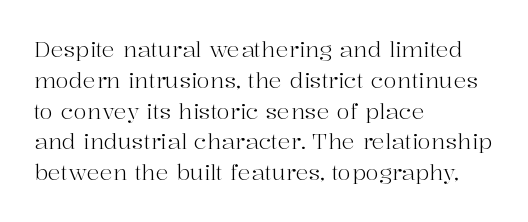
Summary of vertical rhythm: regular, with standard interline spacing. Short note: letters normally spaced. The font's upright variant was chosen for this text. Casual observation: everything's shoved over to the left.
